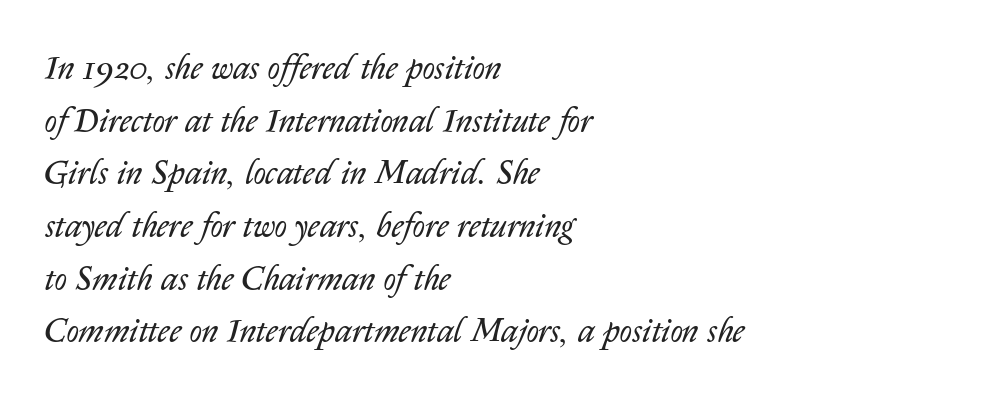
Beneath every word, the page is bare. Slanted lettering throughout. Compared with a centered layout, this one pins lines to the left instead. A typesetter would call this proportional, since set widths differ per character. Is there much room between lines? A standard amount, neither cramped nor airy.
